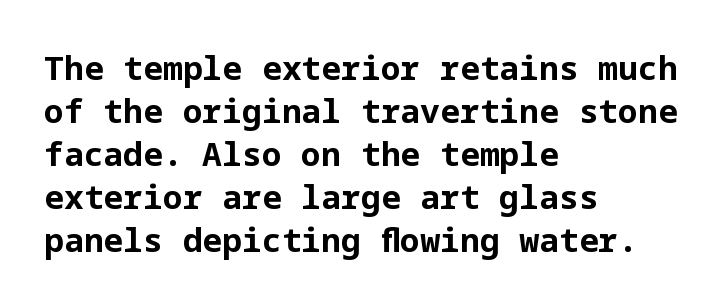
Q: Is the text bold? A: Yes.
Q: Is the text italic (slanted)? A: No, it is upright.
Q: Is the typeface a serif or a sans-serif typeface? A: Sans-serif.
Q: Is the text underlined? A: No.
Q: How is the paragraph aligned? A: Left-aligned.
Q: Is the spacing between letters normal or unusually wide? A: Normal.
Q: Is the spacing between lines tight, normal or loose? A: Normal.
Q: Width (condensed, normal, or wide)? A: Normal.
Q: Stroke contrast? A: Low.
Q: x-height? A: Medium.
